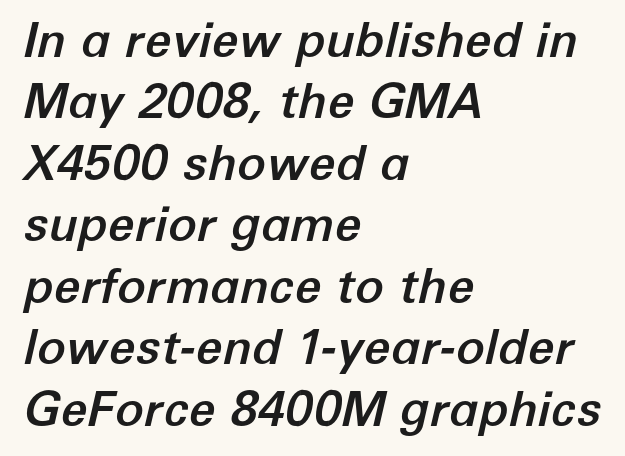
{"italic": "yes", "lean": "right", "slant_degrees": 12, "width": "normal", "stroke_contrast": "low", "x_height": "medium", "monospaced": "no", "underline": "no", "align": "left", "line_spacing": "normal", "line_spacing_ratio": 1.28, "letter_spacing": "normal", "letter_spacing_em": 0.0, "glyph_px": 48}
